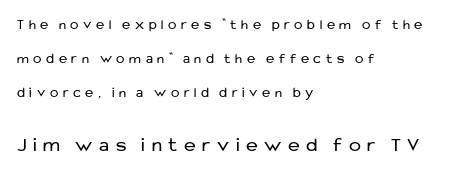
A great deal of white space separates one row of letters from the next. Stem width sits at or under what a default text font uses. The lower block of text is set noticeably larger than the block above it. Posture: vertical. Short note: letters widely spaced.
